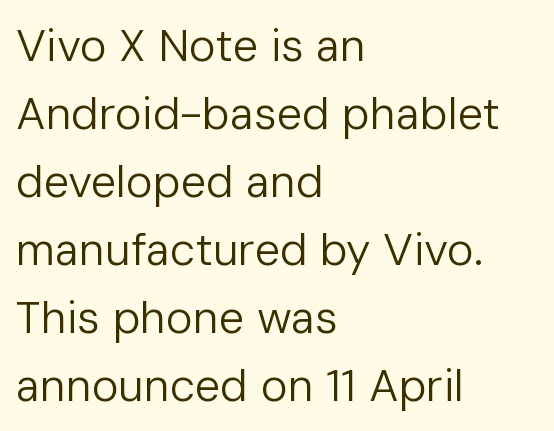
{"serif": "no", "italic": "no", "bold": "no", "weight": "regular", "width": "normal", "stroke_contrast": "low", "x_height": "medium", "monospaced": "no", "underline": "no", "align": "left", "line_spacing": "normal", "line_spacing_ratio": 1.51, "letter_spacing": "normal", "letter_spacing_em": 0.0, "glyph_px": 45}
